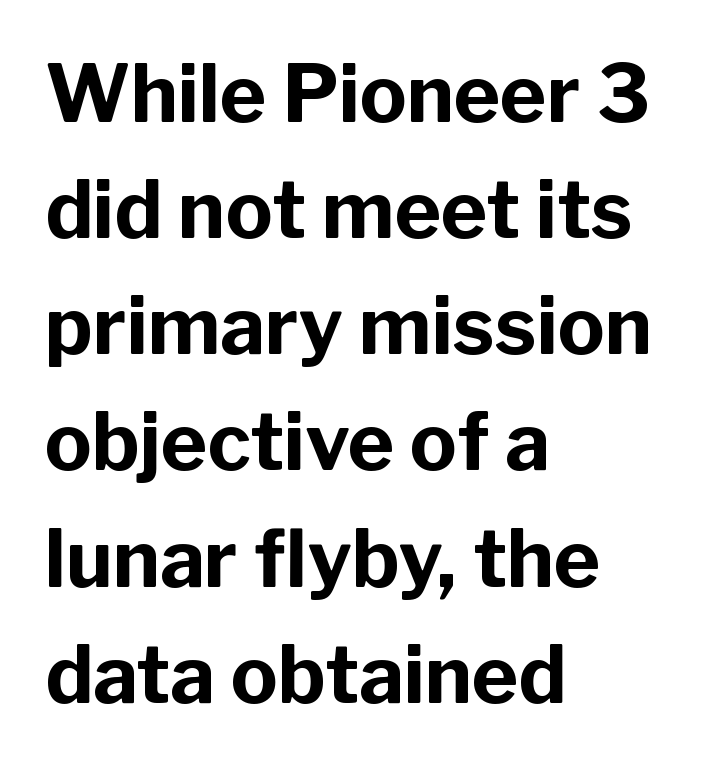
The image shows 79 px bold sans-serif type, upright; set left-aligned, normal line spacing (1.47x), normal letter spacing, not underlined; low stroke contrast and a medium x-height.
